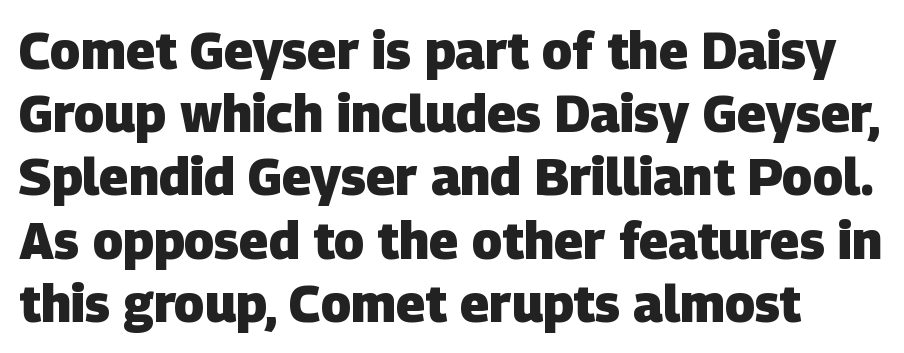
{"serif": "no", "bold": "yes", "weight": "heavy", "width": "normal", "stroke_contrast": "low", "x_height": "large", "monospaced": "no", "underline": "no", "line_spacing_ratio": 1.24, "letter_spacing": "normal", "letter_spacing_em": 0.0, "glyph_px": 51}
